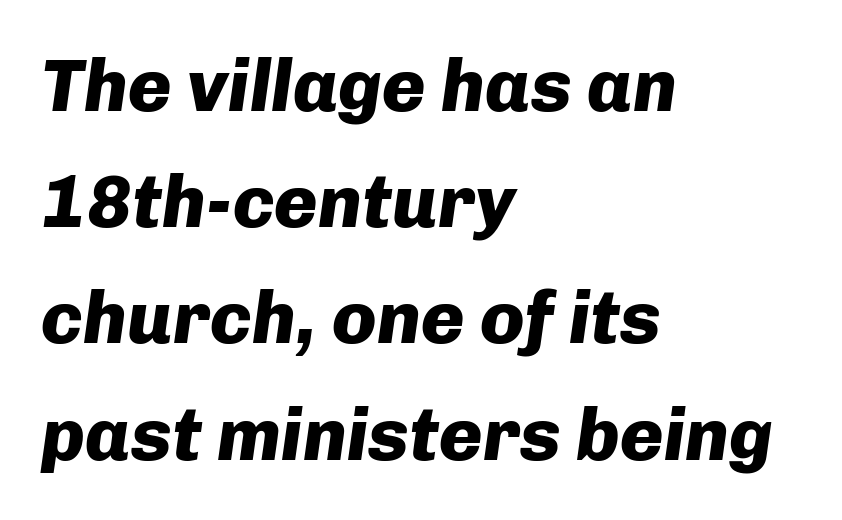
Q: Is the text bold? A: Yes.
Q: Is the text italic (slanted)? A: Yes, it leans right by about 8 degrees.
Q: Is the text underlined? A: No.
Q: How is the paragraph aligned? A: Left-aligned.
Q: Is the spacing between letters normal or unusually wide? A: Normal.
Q: Is the spacing between lines tight, normal or loose? A: Normal.
Q: Width (condensed, normal, or wide)? A: Normal.
Q: Stroke contrast? A: Low.
Q: x-height? A: Medium.
Q: Monospaced? A: No.
